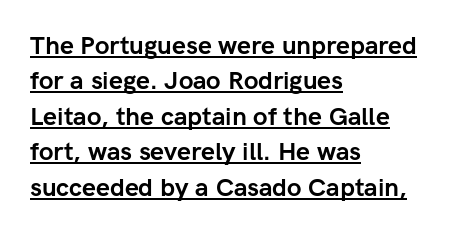
Q: Is the text bold? A: Yes.
Q: Is the text italic (slanted)? A: No, it is upright.
Q: Is the text underlined? A: Yes.
Q: How is the paragraph aligned? A: Left-aligned.
Q: Is the spacing between letters normal or unusually wide? A: Normal.
Q: Is the spacing between lines tight, normal or loose? A: Normal.
